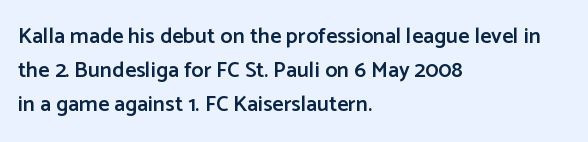
Q: Is the text bold? A: Semi-bold.
Q: Is the text italic (slanted)? A: No, it is upright.
Q: Is the text underlined? A: No.
Q: How is the paragraph aligned? A: Left-aligned.
Q: Is the spacing between letters normal or unusually wide? A: Normal.
Q: Is the spacing between lines tight, normal or loose? A: Normal.
